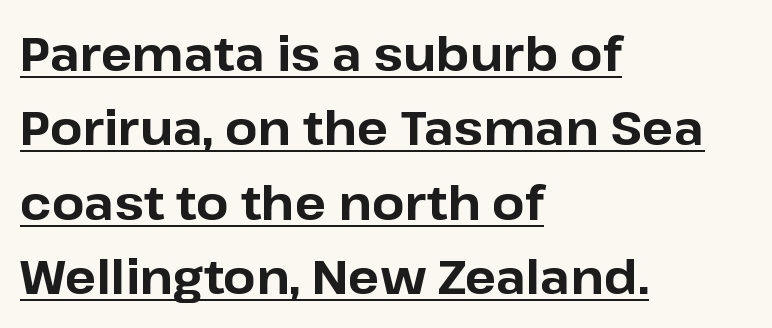
Q: Is the text bold? A: Yes.
Q: Is the text italic (slanted)? A: No, it is upright.
Q: Is the typeface a serif or a sans-serif typeface? A: Sans-serif.
Q: Is the text underlined? A: Yes.
Q: How is the paragraph aligned? A: Left-aligned.
Q: Is the spacing between letters normal or unusually wide? A: Normal.
Q: Is the spacing between lines tight, normal or loose? A: Normal.
Q: Width (condensed, normal, or wide)? A: Normal.
Q: Stroke contrast? A: Low.
Q: x-height? A: Medium.
Q: Monospaced? A: No.
